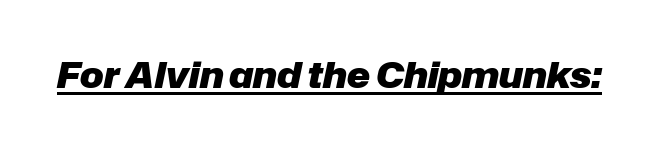
{"italic": "yes", "lean": "right", "slant_degrees": 12, "bold": "yes", "weight": "heavy", "width": "normal", "stroke_contrast": "low", "x_height": "medium", "monospaced": "no", "underline": "yes", "letter_spacing": "normal", "letter_spacing_em": 0.0, "glyph_px": 35}
